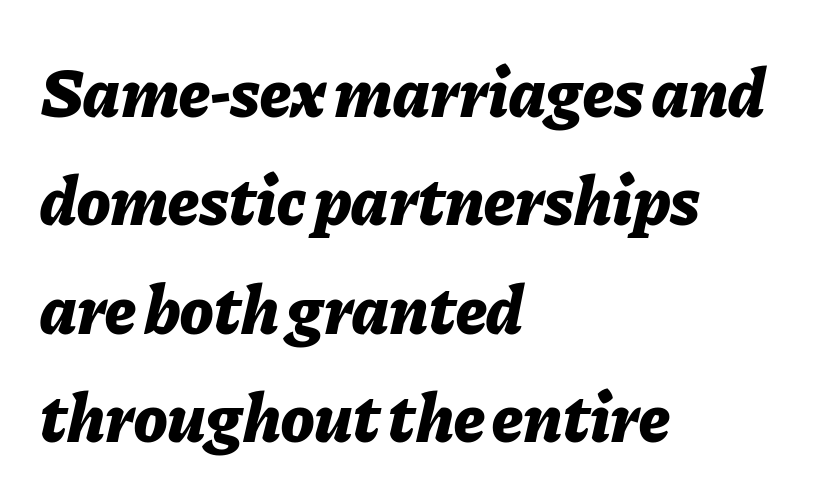
{"italic": "yes", "lean": "right", "slant_degrees": 11, "bold": "yes", "weight": "bold", "width": "normal", "stroke_contrast": "low", "x_height": "medium", "monospaced": "no", "underline": "no", "align": "left", "line_spacing": "normal", "line_spacing_ratio": 1.57, "letter_spacing": "normal", "letter_spacing_em": 0.0, "glyph_px": 69}
